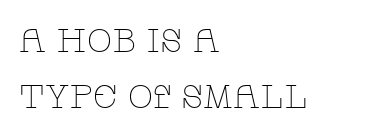
The image shows 33 px thin, wide serif type, upright; set left-aligned, normal line spacing (1.69x), normal letter spacing, not underlined; low stroke contrast and a large x-height.
